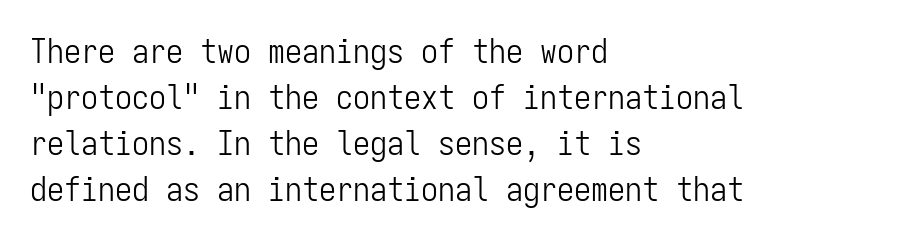
{"serif": "no", "italic": "no", "bold": "no", "weight": "light", "width": "condensed", "stroke_contrast": "low", "x_height": "medium", "monospaced": "yes", "underline": "no", "align": "left", "line_spacing": "normal", "line_spacing_ratio": 1.35, "letter_spacing": "normal", "letter_spacing_em": 0.0, "glyph_px": 34}
